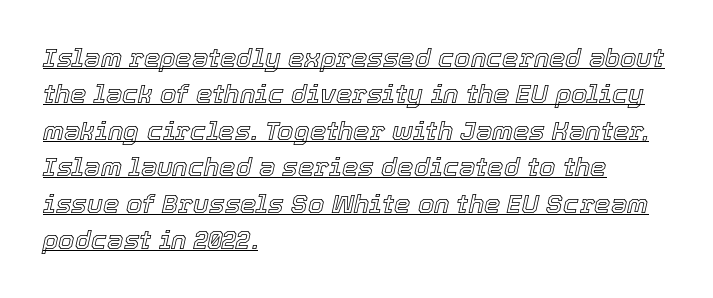
Q: Is the text italic (slanted)? A: Yes, it leans right by about 12 degrees.
Q: Is the text underlined? A: Yes.
Q: How is the paragraph aligned? A: Left-aligned.
Q: Is the spacing between letters normal or unusually wide? A: Normal.
Q: Is the spacing between lines tight, normal or loose? A: Normal.
